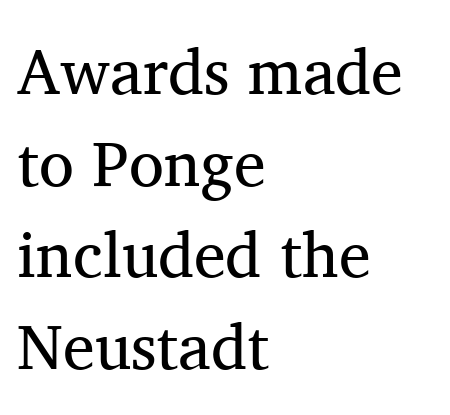
The image shows 64 px regular-weight serif type, upright; set left-aligned, normal line spacing (1.43x), normal letter spacing, not underlined; medium stroke contrast and a medium x-height.
